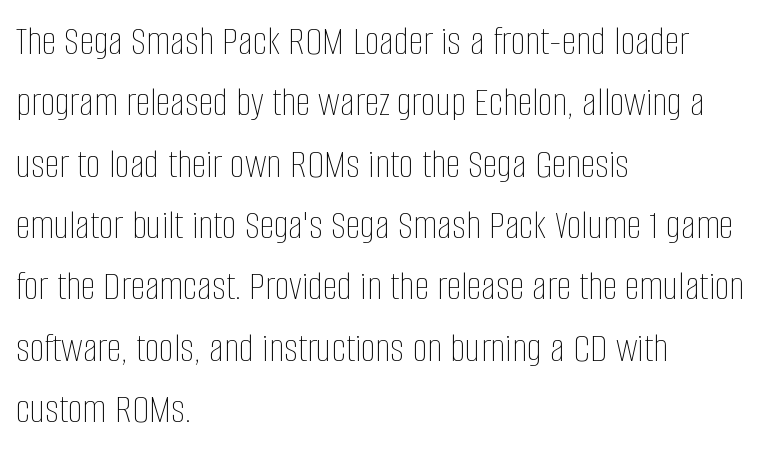
The glyphs are unaccompanied by any horizontal stroke below them. Standard letterfit; no display-style spreading of the glyphs. Vertically, the passage feels balanced, rows spaced as you'd expect. Caption: face not bold, strokes unweighted. Notice how the passage keeps a crisp vertical edge on the left only.
